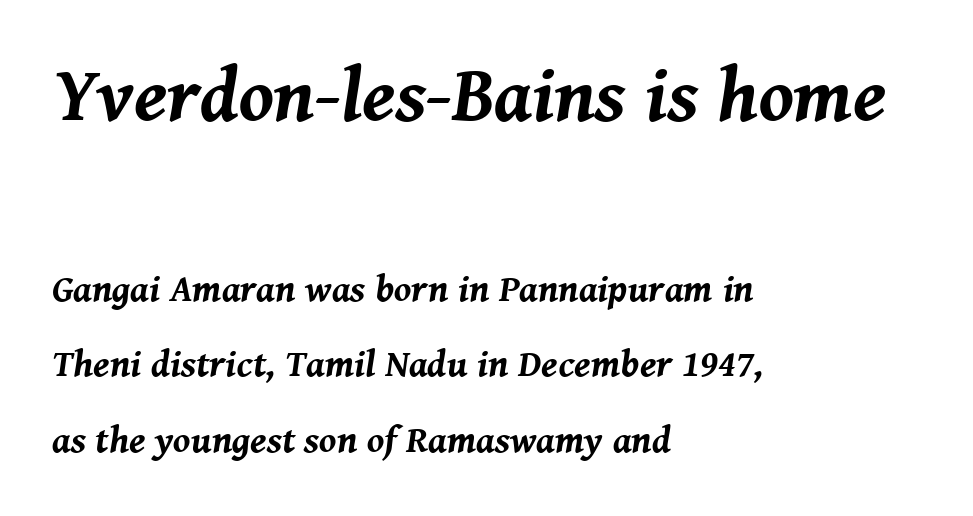
Lines of text with bare space underneath. Does extra space separate the letters? No, they use regular spacing. Vertically, the passage feels expansive, rows floating well apart. Spacing verdict: proportional, widths tailored to each character.
